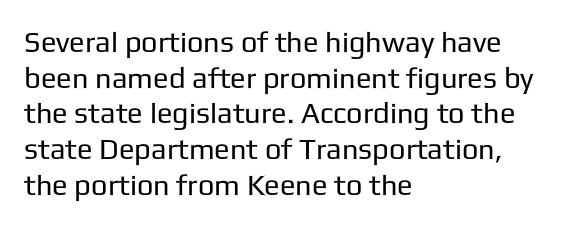
Think of a printed novel: that variable character pitch is what you see here. Compared with typical body copy, the letter spacing here is the same. Every row of glyphs begins at an identical x-position on the left. Check where the strokes stop: nothing finishes them off — pure sans. Vertical strokes here are truly vertical. Stems and bowls with no extra thickness — not bold.
